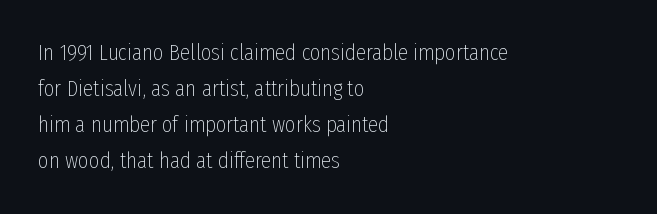
The image shows 23 px text type, upright; set left-aligned, normal line spacing (1.57x), normal letter spacing, not underlined.
